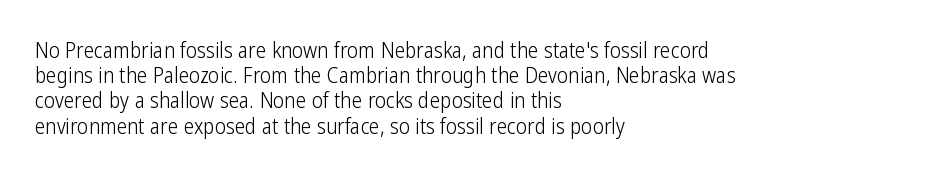
{"italic": "no", "bold": "no", "underline": "no", "align": "left", "line_spacing_ratio": 1.2, "letter_spacing": "normal", "letter_spacing_em": 0.0, "glyph_px": 21}
